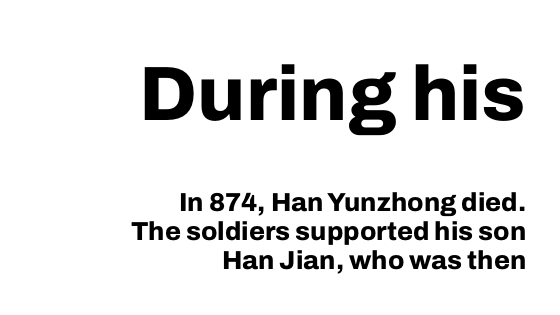
Q: Is the text bold? A: Yes.
Q: Is the text italic (slanted)? A: No, it is upright.
Q: Is the typeface a serif or a sans-serif typeface? A: Sans-serif.
Q: Is the text underlined? A: No.
Q: How is the paragraph aligned? A: Right-aligned.
Q: Is the spacing between letters normal or unusually wide? A: Normal.
Q: Is the spacing between lines tight, normal or loose? A: Tight.
Q: Which block of text is set in a larger size, the first (top) or the second (bottom)? A: The first (top) one.
Q: Width (condensed, normal, or wide)? A: Normal.
Q: Stroke contrast? A: Low.
Q: x-height? A: Medium.
Q: Monospaced? A: No.
